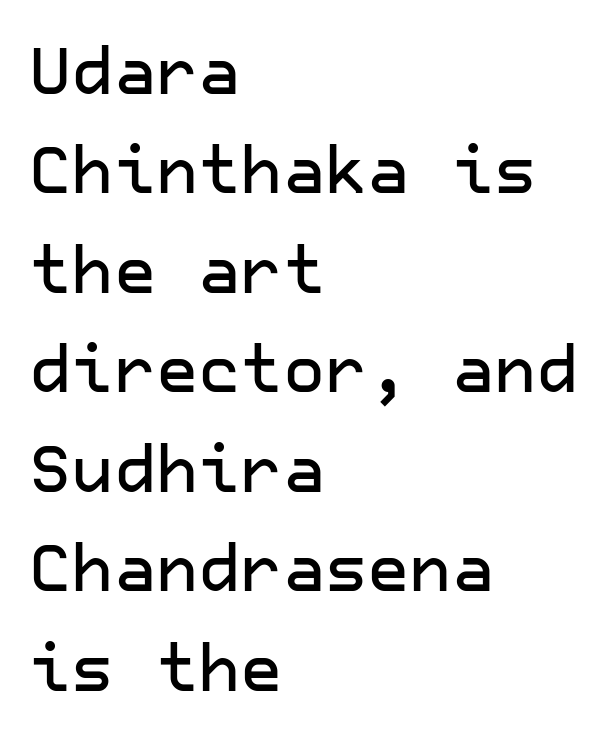
The image shows 65 px sans-serif type, upright; set left-aligned, normal line spacing (1.53x), normal letter spacing, not underlined; low stroke contrast and a medium x-height.
